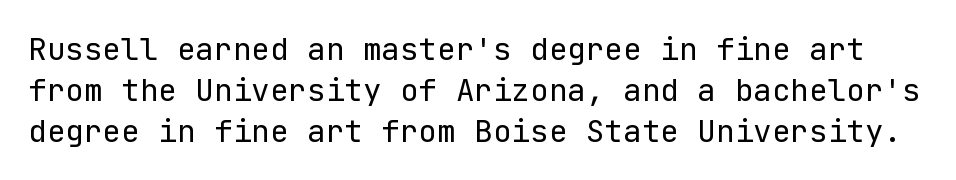
Q: Is the text bold? A: No.
Q: Is the text italic (slanted)? A: No, it is upright.
Q: Is the typeface a serif or a sans-serif typeface? A: Sans-serif.
Q: Is the text underlined? A: No.
Q: Is the spacing between letters normal or unusually wide? A: Normal.
Q: Is the spacing between lines tight, normal or loose? A: Normal.
Q: Width (condensed, normal, or wide)? A: Normal.
Q: Stroke contrast? A: Low.
Q: x-height? A: Medium.
